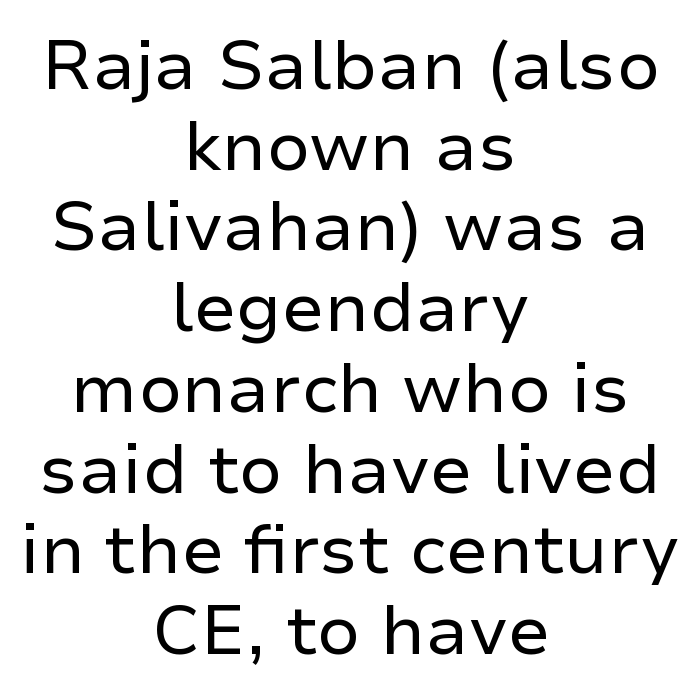
Q: Is the text bold? A: No.
Q: Is the text italic (slanted)? A: No, it is upright.
Q: Is the typeface a serif or a sans-serif typeface? A: Sans-serif.
Q: Is the text underlined? A: No.
Q: How is the paragraph aligned? A: Centered.
Q: Is the spacing between letters normal or unusually wide? A: Normal.
Q: Width (condensed, normal, or wide)? A: Normal.
Q: Stroke contrast? A: Low.
Q: x-height? A: Medium.
Q: Monospaced? A: No.
